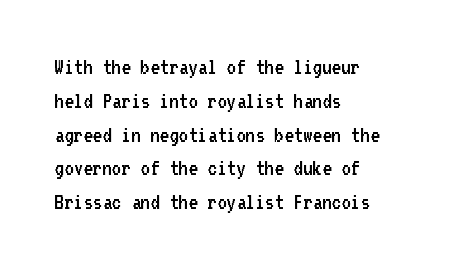
Just letters on the line, the space beneath them empty. Evenly set lines give the paragraph a standard silhouette. Heft: none added — not bold. Notice how the passage keeps a crisp vertical edge on the left only. No extra tracking has been applied to these lines. A roman cut, with each character standing at attention.
